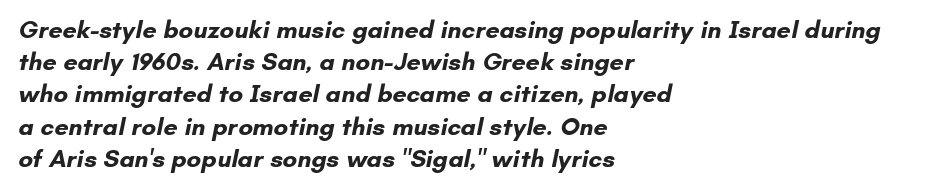
The baseline area is clear. Standard letterfit; no display-style spreading of the glyphs. The sample has been set heavy, in full bold. Teacher's note: observe the even left margin — that is flush-left alignment.
